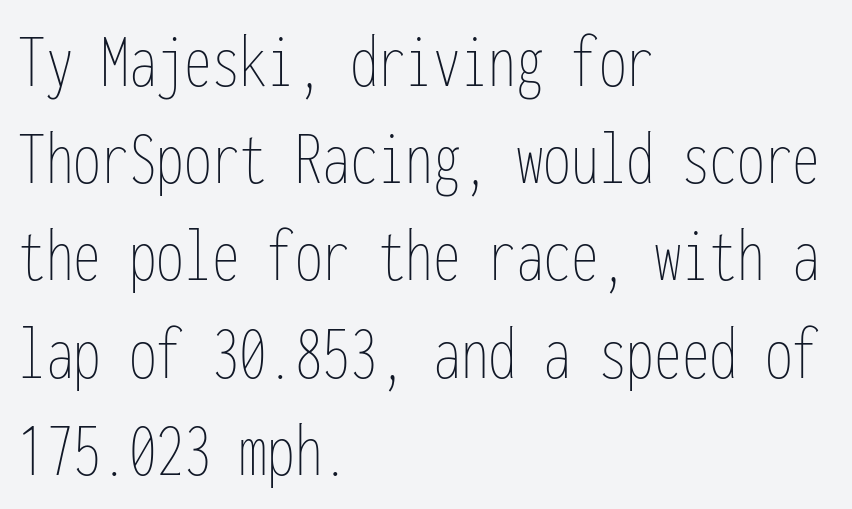
{"italic": "no", "bold": "no", "weight": "thin", "width": "condensed", "stroke_contrast": "low", "x_height": "medium", "monospaced": "yes", "underline": "no", "align": "left", "line_spacing_ratio": 1.23, "letter_spacing": "normal", "letter_spacing_em": 0.0, "glyph_px": 79}
